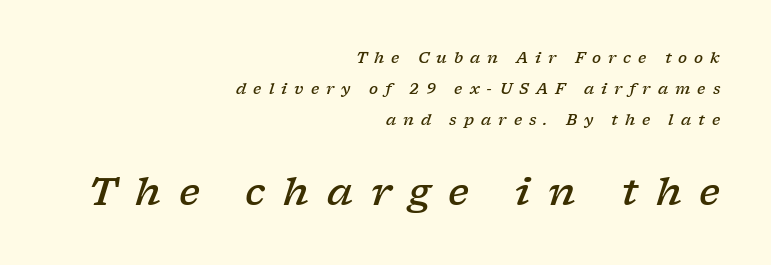
The image shows 38 px semibold, wide serif type, italic (leaning right); set right-aligned, loose line spacing (2.08x), unusually wide letter spacing (+0.47 em), not underlined; the second (bottom) block is 2.53x larger; low stroke contrast and a medium x-height.
